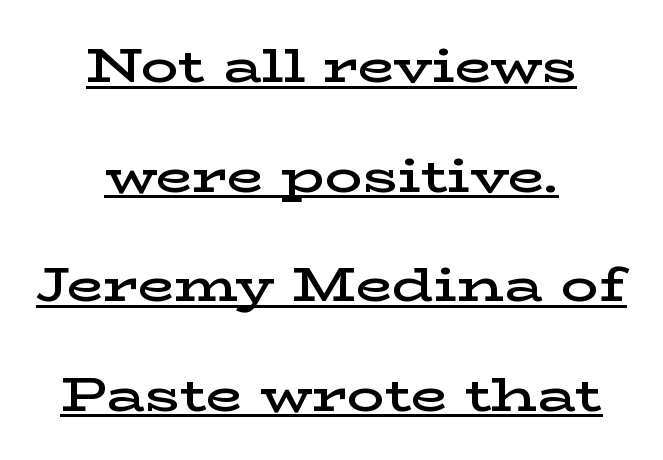
Posture: upright roman. Moderately thickened strokes mark this as semibold type. This sample has the flowing, uneven cadence of proportional lettering. Regarding leading, the lines here are spaced well apart. Every row of glyphs is offset so its center matches the block's center. Underline: present.
